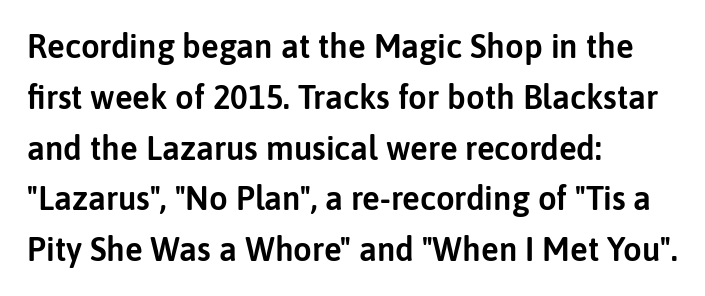
{"serif": "no", "italic": "no", "width": "normal", "stroke_contrast": "low", "x_height": "medium", "monospaced": "no", "underline": "no", "align": "left", "line_spacing": "normal", "line_spacing_ratio": 1.54, "letter_spacing": "normal", "letter_spacing_em": 0.0, "glyph_px": 33}
